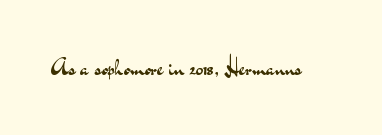
Q: Is the text bold? A: No.
Q: Is the text italic (slanted)? A: Yes.
Q: Is the text underlined? A: No.
Q: Is the spacing between letters normal or unusually wide? A: Normal.
